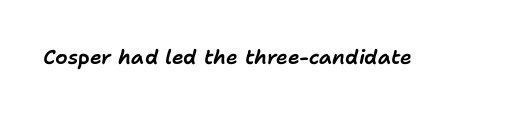
Q: Is the text italic (slanted)? A: Yes, it leans right by about 11 degrees.
Q: Is the text underlined? A: No.
Q: Is the spacing between letters normal or unusually wide? A: Normal.
